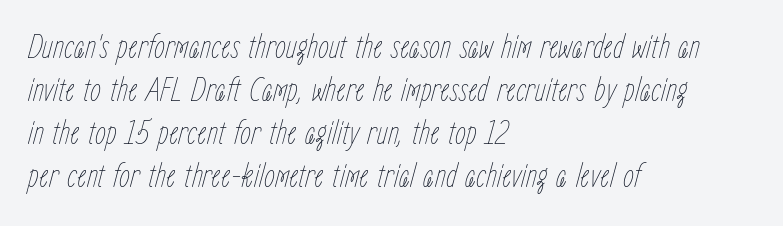
An italicized treatment has been applied to the whole sample. The rendering uses natural spacing where letterforms have individual widths. A bare baseline throughout the passage. Where is the straight margin? On the left. The strokes carry an ordinary text weight at most. How are the letters spaced? Ordinarily, with no added tracking.
